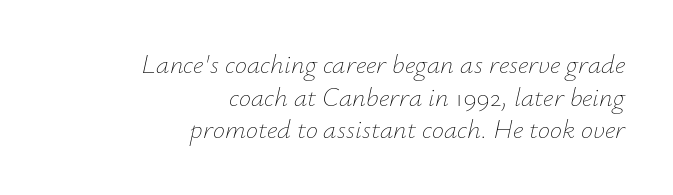
The image shows 27 px text type, italic (leaning right); set right-aligned, line spacing 1.21x, normal letter spacing, not underlined.
